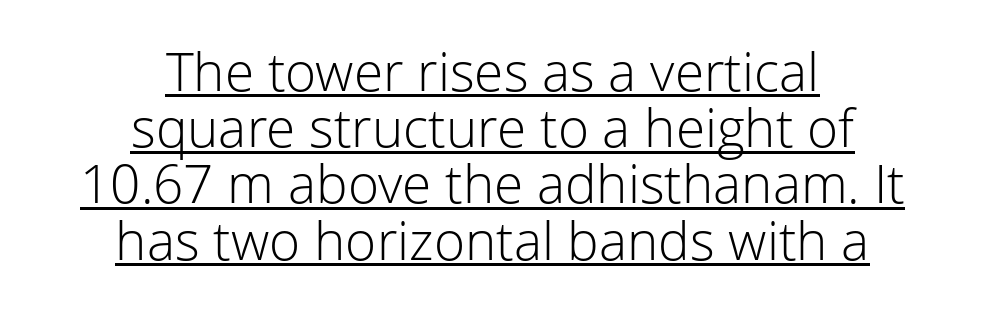
The image shows 53 px light sans-serif type, upright; set centered, tight line spacing (1.06x), normal letter spacing, underlined; low stroke contrast and a medium x-height.
